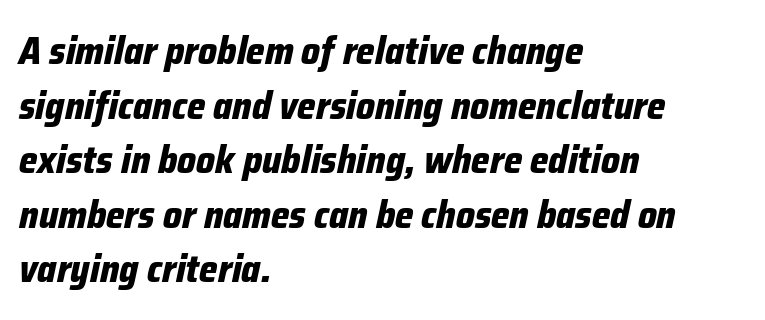
{"italic": "yes", "lean": "right", "slant_degrees": 12, "bold": "yes", "weight": "bold", "width": "condensed", "stroke_contrast": "low", "x_height": "medium", "monospaced": "no", "underline": "no", "align": "left", "line_spacing": "normal", "line_spacing_ratio": 1.4, "letter_spacing": "normal", "letter_spacing_em": 0.0, "glyph_px": 39}
